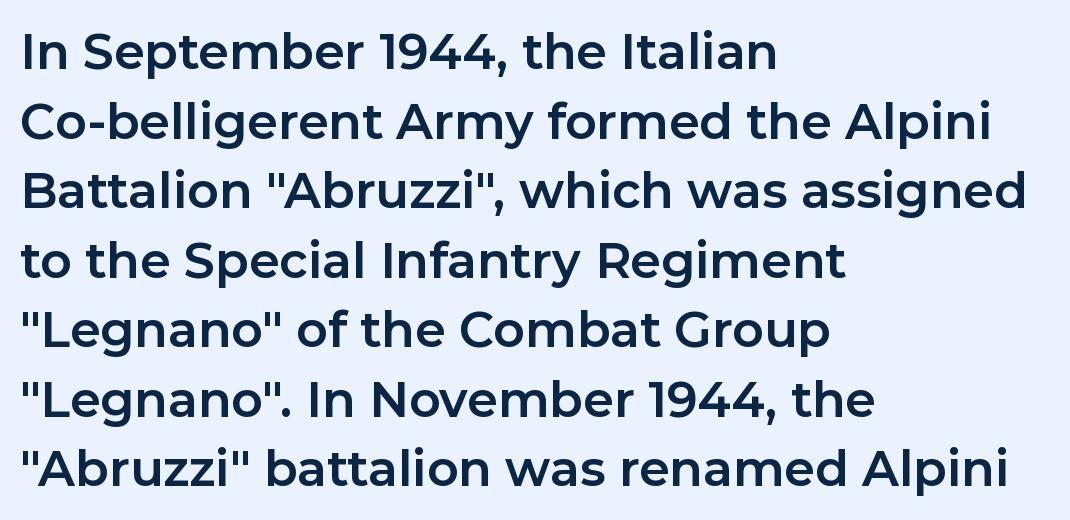
{"serif": "no", "italic": "no", "bold": "yes", "weight": "bold", "width": "normal", "stroke_contrast": "low", "x_height": "medium", "monospaced": "no", "underline": "no", "align": "left", "line_spacing": "normal", "line_spacing_ratio": 1.42, "letter_spacing": "normal", "letter_spacing_em": 0.0, "glyph_px": 49}
